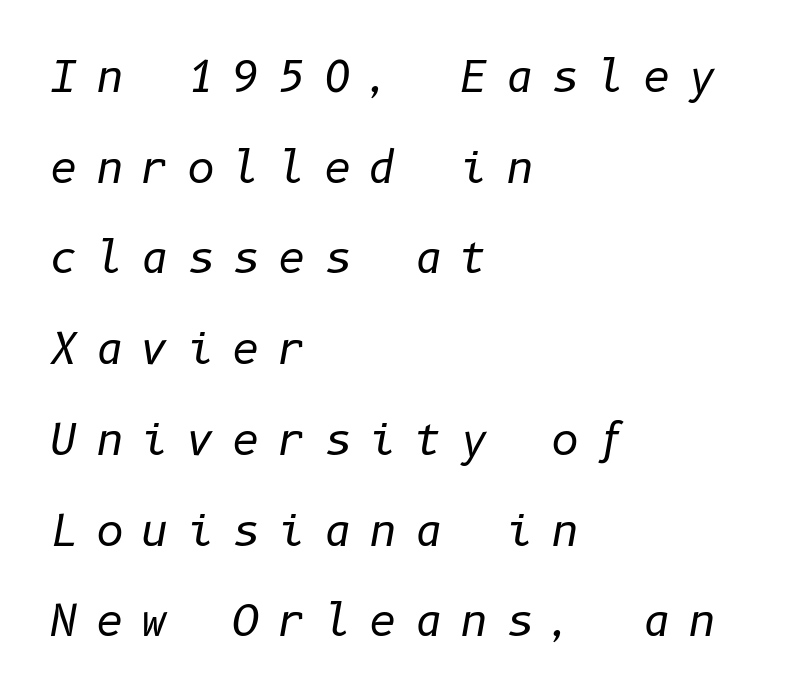
Italic: yes, the glyphs are oblique. The passage shown has open, widely tracked lettering throughout. Rows of type keep a wide berth in the vertical direction. The lines are quadded left. The letters look calm and open, with moderate or lighter stems.
